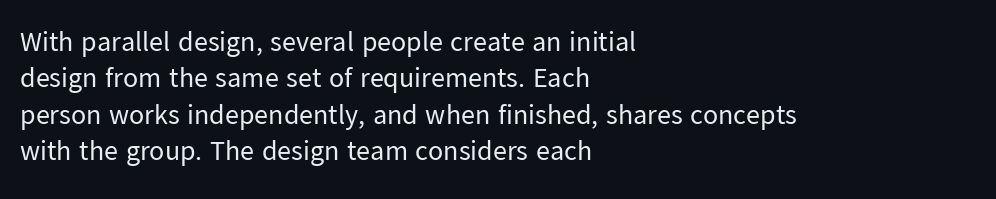
Q: Is the text bold? A: No.
Q: Is the text italic (slanted)? A: No, it is upright.
Q: Is the typeface a serif or a sans-serif typeface? A: Sans-serif.
Q: Is the text underlined? A: No.
Q: How is the paragraph aligned? A: Left-aligned.
Q: Is the spacing between letters normal or unusually wide? A: Normal.
Q: Is the spacing between lines tight, normal or loose? A: Normal.
Q: Width (condensed, normal, or wide)? A: Normal.
Q: Stroke contrast? A: Low.
Q: x-height? A: Medium.
Q: Monospaced? A: No.
